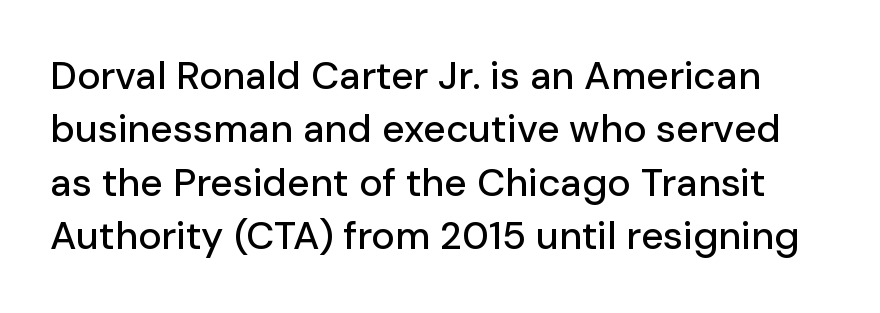
The image shows 39 px sans-serif type, upright; set normal line spacing (1.37x), normal letter spacing, not underlined; low stroke contrast and a medium x-height.
